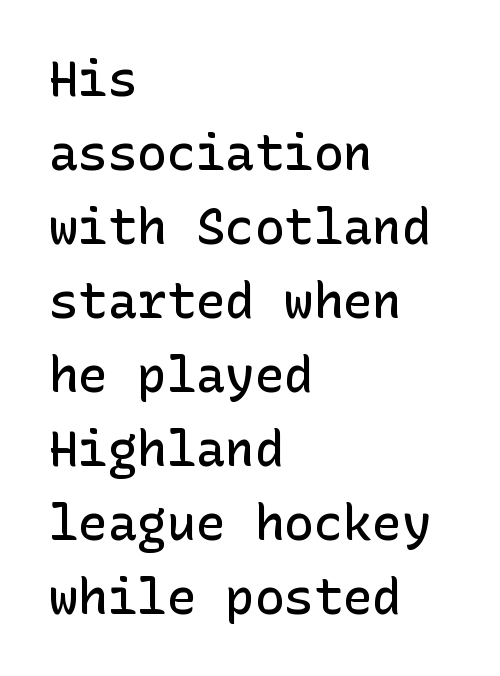
The letters sit at their default tracking, neither squeezed nor spread. The baseline area is clear. What weight is shown? A semibold, between regular and bold. It's the straight-up-and-down kind of type. Typographically, this falls in the sans-serif category. Does the copy run flush right? No — it runs flush left.
